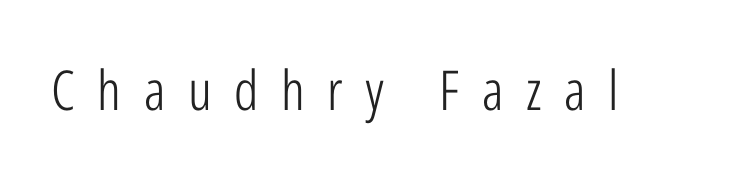
{"serif": "no", "italic": "no", "bold": "no", "weight": "light", "width": "condensed", "stroke_contrast": "low", "x_height": "medium", "monospaced": "no", "underline": "no", "letter_spacing": "wide", "letter_spacing_em": 0.41, "glyph_px": 55}
